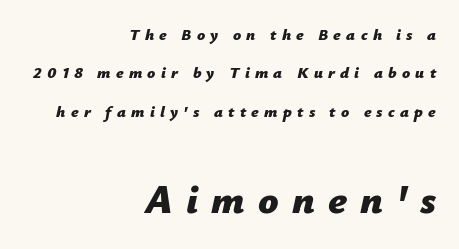
{"italic": "yes", "lean": "right", "slant_degrees": 12, "bold": "yes", "weight": "bold", "width": "normal", "stroke_contrast": "low", "x_height": "medium", "monospaced": "no", "underline": "no", "align": "right", "line_spacing": "loose", "line_spacing_ratio": 2.4, "letter_spacing": "wide", "letter_spacing_em": 0.33, "larger_block": "second", "size_ratio": 2.5, "glyph_px": 40}
